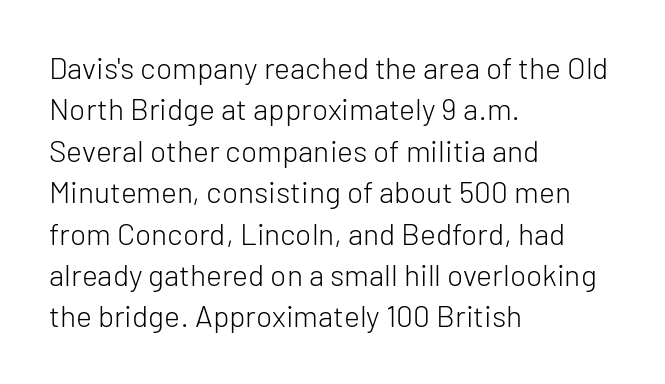
This rendering employs a face without finishing strokes, i.e., a sans-serif. Anything drawn beneath the words? Only blank space. Which margin do the lines hug? The left one — the right edge is uneven. This sample keeps an unexceptional amount of space between lines. Do the characters align in a grid? No, the font is proportional.
